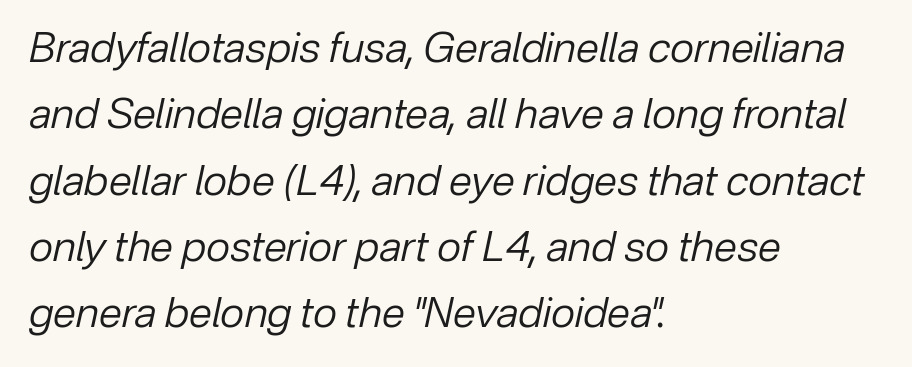
Alignment: flush left. The string is rendered with underlining switched off. A typesetter would call this proportional, since set widths differ per character. The whole block is typeset with a tilt. Rows of type keep a routine distance in the vertical direction. Caption: face not bold, strokes unweighted.
